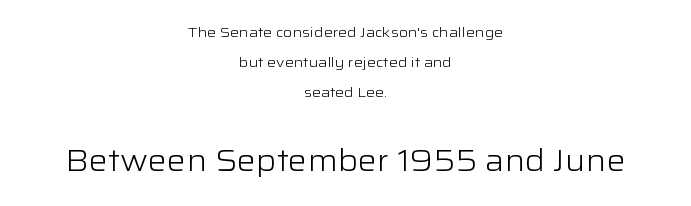
{"serif": "no", "italic": "no", "bold": "no", "weight": "light", "width": "wide", "stroke_contrast": "low", "x_height": "medium", "monospaced": "no", "underline": "no", "align": "center", "line_spacing": "loose", "line_spacing_ratio": 2.16, "letter_spacing": "normal", "letter_spacing_em": 0.0, "larger_block": "second", "size_ratio": 2.14, "glyph_px": 30}
